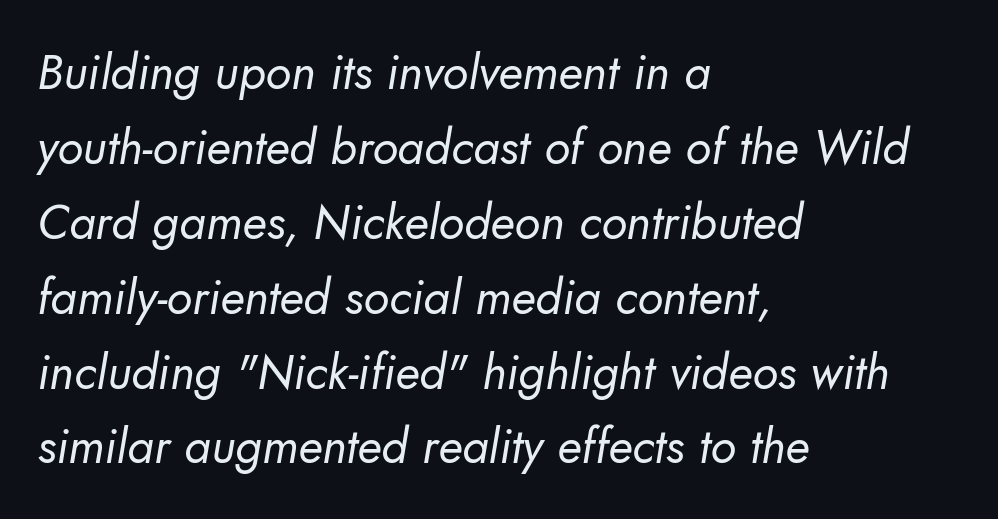
Q: Is the text bold? A: No.
Q: Is the typeface a serif or a sans-serif typeface? A: Sans-serif.
Q: Is the text underlined? A: No.
Q: How is the paragraph aligned? A: Left-aligned.
Q: Is the spacing between letters normal or unusually wide? A: Normal.
Q: Is the spacing between lines tight, normal or loose? A: Normal.
Q: Width (condensed, normal, or wide)? A: Normal.
Q: Stroke contrast? A: Low.
Q: x-height? A: Small.
Q: Monospaced? A: No.
